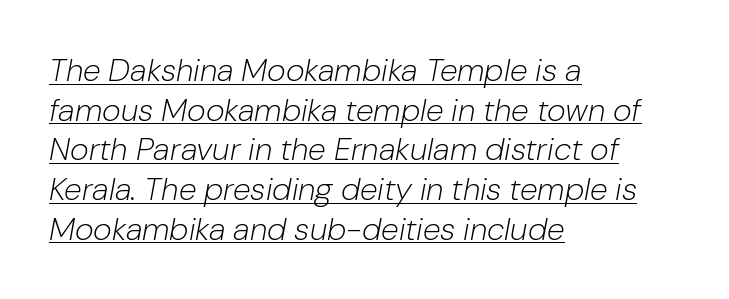
{"italic": "yes", "lean": "right", "slant_degrees": 10, "bold": "no", "weight": "light", "width": "normal", "stroke_contrast": "low", "x_height": "medium", "monospaced": "no", "underline": "yes", "align": "left", "line_spacing_ratio": 1.24, "letter_spacing": "normal", "letter_spacing_em": 0.0, "glyph_px": 32}
